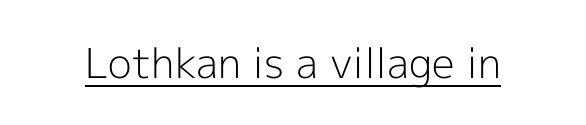
Q: Is the text bold? A: No.
Q: Is the text italic (slanted)? A: No, it is upright.
Q: Is the typeface a serif or a sans-serif typeface? A: Sans-serif.
Q: Is the text underlined? A: Yes.
Q: Is the spacing between letters normal or unusually wide? A: Normal.
Q: Width (condensed, normal, or wide)? A: Normal.
Q: x-height? A: Medium.
Q: Monospaced? A: No.
